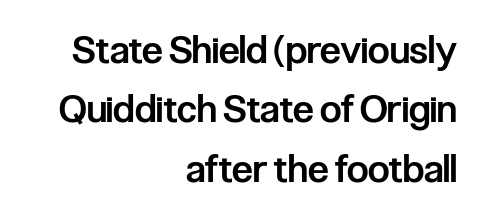
{"serif": "no", "italic": "no", "bold": "semi", "weight": "semibold", "width": "condensed", "stroke_contrast": "low", "x_height": "medium", "monospaced": "no", "underline": "no", "align": "right", "line_spacing": "normal", "line_spacing_ratio": 1.56, "letter_spacing": "normal", "letter_spacing_em": 0.0, "glyph_px": 38}
